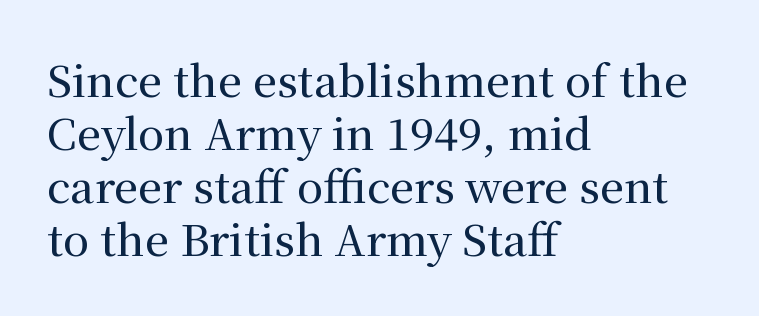
The image shows 43 px serif type, upright; set left-aligned, line spacing 1.23x, normal letter spacing, not underlined; medium stroke contrast and a medium x-height.
